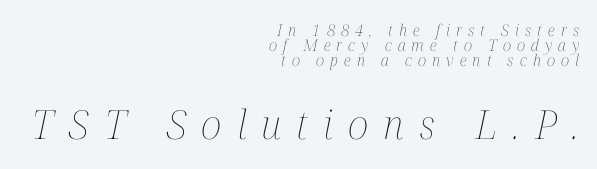
The text block is weighted toward the right margin, trailing off unevenly leftward. Glance below the letters and you will spot only blank space. Note the varied advance widths — an 'i' is clearly narrower than an 'm'. Weight: regular or lighter. The tracking reads as deliberately expanded to a designer's eye. Successive baselines arrive quickly, one right under another.
